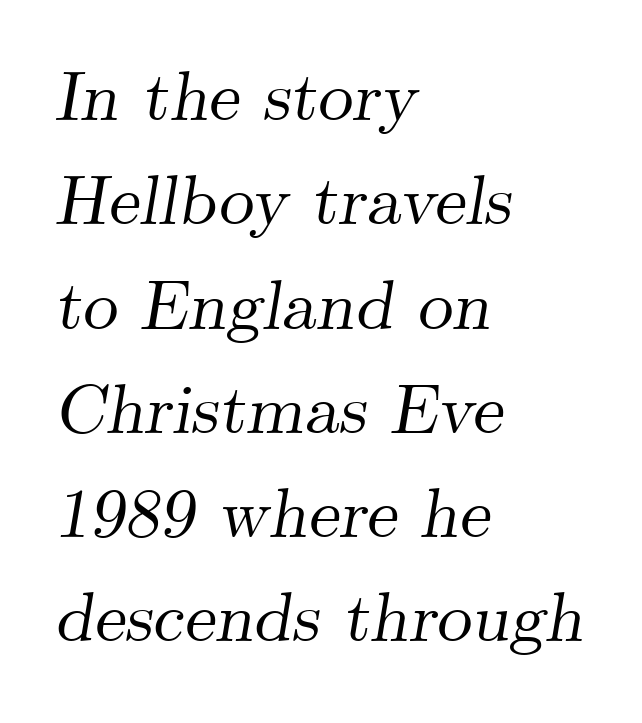
Q: Is the text italic (slanted)? A: Yes, it leans right by about 9 degrees.
Q: Is the typeface a serif or a sans-serif typeface? A: Serif.
Q: Is the text underlined? A: No.
Q: How is the paragraph aligned? A: Left-aligned.
Q: Is the spacing between letters normal or unusually wide? A: Normal.
Q: Is the spacing between lines tight, normal or loose? A: Normal.
Q: Width (condensed, normal, or wide)? A: Normal.
Q: Stroke contrast? A: Medium.
Q: x-height? A: Small.
Q: Monospaced? A: No.
